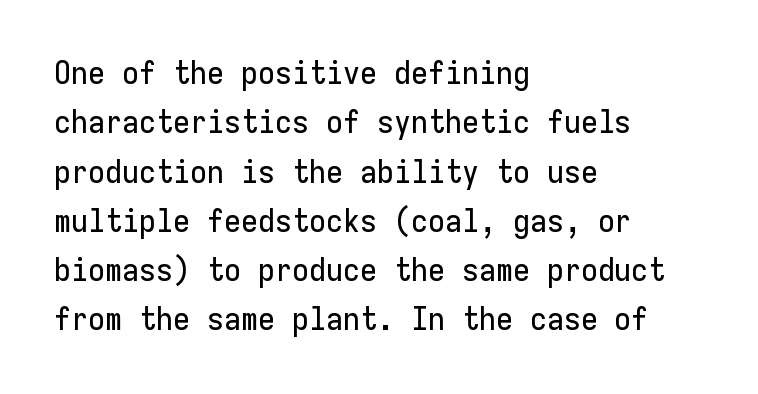
Spacing between characters is what you'd get straight out of the box. This sample uses an upright cut, with every glyph sitting square on the baseline. Any mark beneath the type? The region is blank. A sans-serif font was chosen for this passage. Compared with typical paragraphs, the rows here are spaced about the same.
